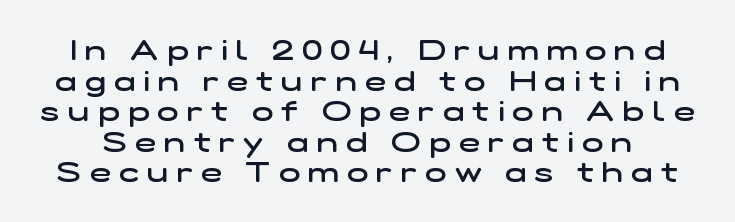
Q: Is the text bold? A: Semi-bold.
Q: Is the typeface a serif or a sans-serif typeface? A: Sans-serif.
Q: Is the text underlined? A: No.
Q: Is the spacing between letters normal or unusually wide? A: Unusually wide.
Q: Is the spacing between lines tight, normal or loose? A: Tight.
Q: Width (condensed, normal, or wide)? A: Wide.
Q: Stroke contrast? A: Low.
Q: x-height? A: Medium.
Q: Monospaced? A: No.
